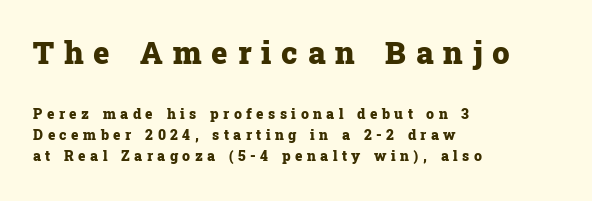
Q: Is the text bold? A: Yes.
Q: Is the text italic (slanted)? A: No, it is upright.
Q: Is the typeface a serif or a sans-serif typeface? A: Serif.
Q: Is the text underlined? A: No.
Q: How is the paragraph aligned? A: Left-aligned.
Q: Is the spacing between letters normal or unusually wide? A: Unusually wide.
Q: Is the spacing between lines tight, normal or loose? A: Normal.
Q: Which block of text is set in a larger size, the first (top) or the second (bottom)? A: The first (top) one.
Q: Width (condensed, normal, or wide)? A: Normal.
Q: Stroke contrast? A: Low.
Q: x-height? A: Medium.
Q: Monospaced? A: No.
